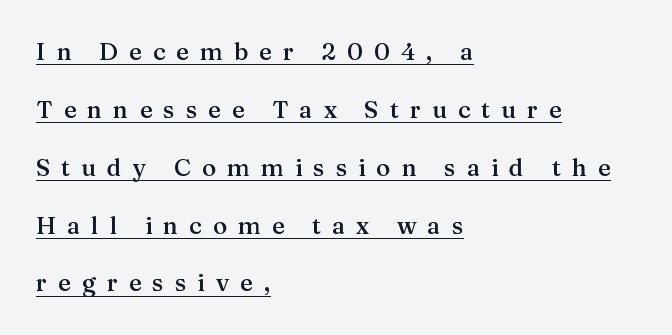
{"italic": "no", "bold": "semi", "underline": "yes", "align": "left", "line_spacing": "loose", "line_spacing_ratio": 2.41, "letter_spacing": "wide", "letter_spacing_em": 0.46, "glyph_px": 24}
